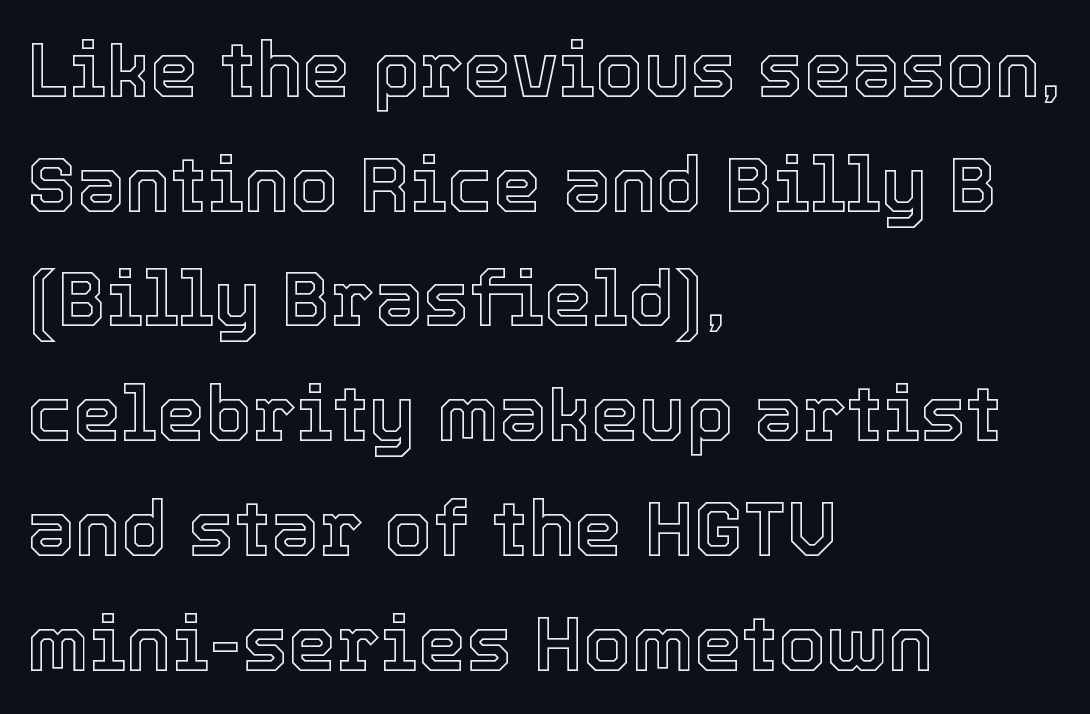
{"italic": "no", "width": "normal", "x_height": "medium", "monospaced": "no", "underline": "no", "align": "left", "line_spacing": "normal", "line_spacing_ratio": 1.49, "letter_spacing": "normal", "letter_spacing_em": 0.0, "glyph_px": 77}
